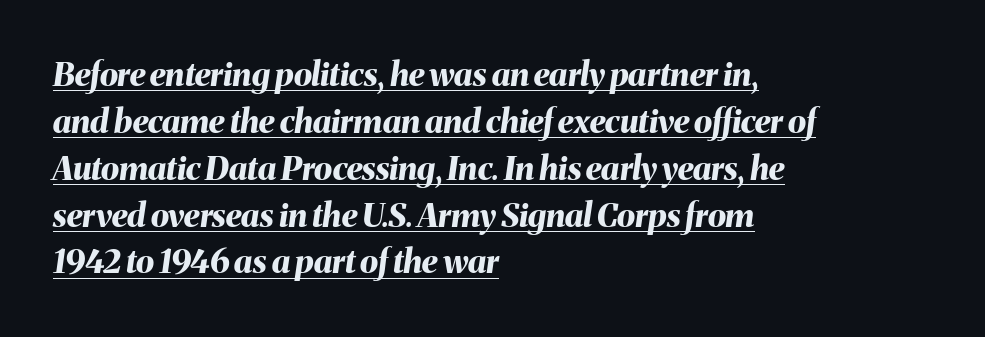
Students, observe the line beneath the letters — that is underlining. Left-aligned paragraph, ragged on the right. Evenly set lines give the paragraph a standard silhouette. Letter spacing: default. Varying glyph widths throughout — classic text-font behaviour. The axis of the letterforms is tilted away from vertical.
